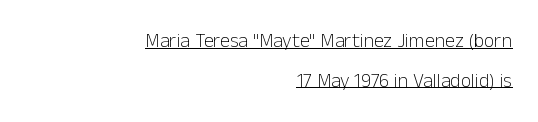
{"italic": "no", "bold": "no", "underline": "yes", "align": "right", "line_spacing": "loose", "line_spacing_ratio": 1.98, "letter_spacing": "normal", "letter_spacing_em": 0.0, "glyph_px": 20}
